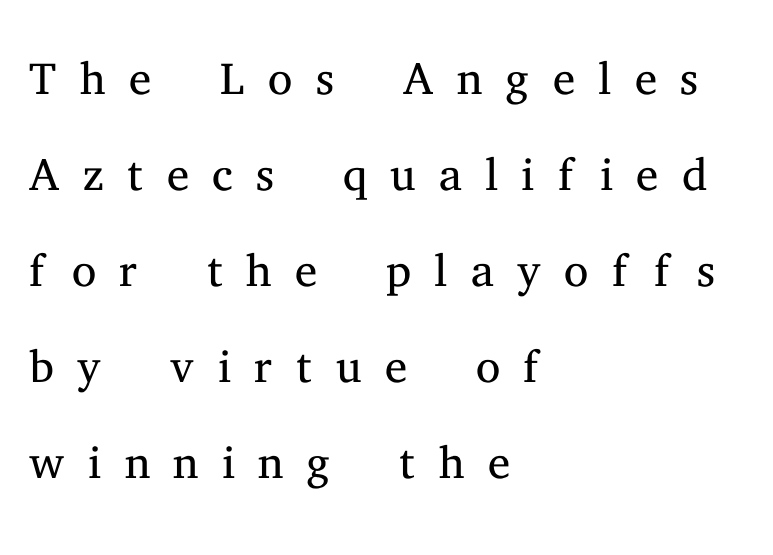
Q: Is the text bold? A: No.
Q: Is the text italic (slanted)? A: No, it is upright.
Q: Is the typeface a serif or a sans-serif typeface? A: Serif.
Q: Is the text underlined? A: No.
Q: How is the paragraph aligned? A: Left-aligned.
Q: Is the spacing between letters normal or unusually wide? A: Unusually wide.
Q: Is the spacing between lines tight, normal or loose? A: Normal.
Q: Width (condensed, normal, or wide)? A: Normal.
Q: Stroke contrast? A: Medium.
Q: x-height? A: Medium.
Q: Monospaced? A: No.
